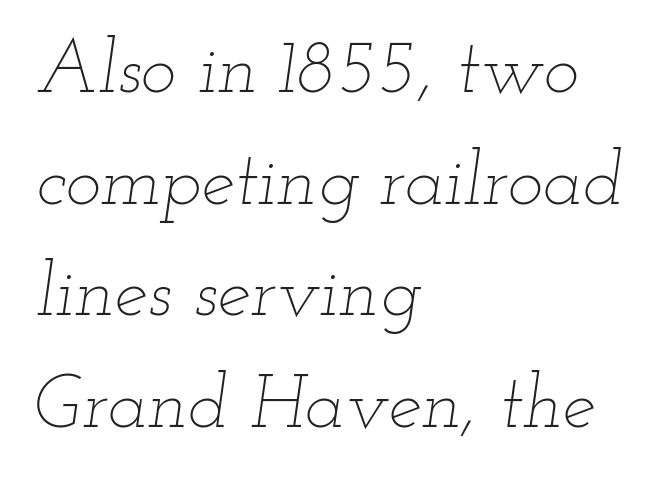
The image shows 75 px thin, wide type, italic (leaning right); set left-aligned, normal line spacing (1.49x), normal letter spacing, not underlined; low stroke contrast and a small x-height.
